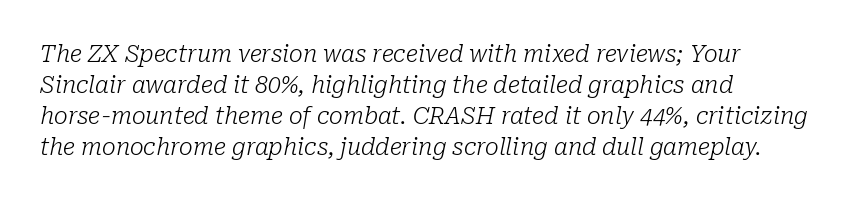
Q: Is the text bold? A: No.
Q: Is the text italic (slanted)? A: Yes, it leans right by about 10 degrees.
Q: Is the text underlined? A: No.
Q: How is the paragraph aligned? A: Left-aligned.
Q: Is the spacing between letters normal or unusually wide? A: Normal.
Q: Is the spacing between lines tight, normal or loose? A: Normal.
